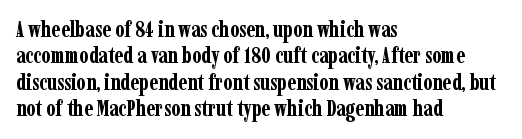
Q: Is the text bold? A: Yes.
Q: Is the text italic (slanted)? A: No, it is upright.
Q: Is the text underlined? A: No.
Q: How is the paragraph aligned? A: Left-aligned.
Q: Is the spacing between letters normal or unusually wide? A: Normal.
